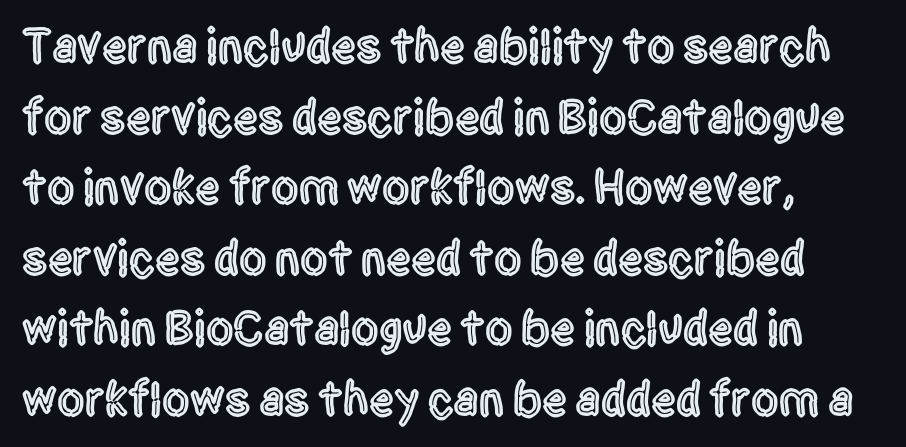
Default kerning and tracking; the words read as compact shapes. Plain, unruled lines of type. Font category for this specimen: sans-serif. Rendered with straight, roman letterforms. The passage shown is typed in a proportional face where columns would drift.
